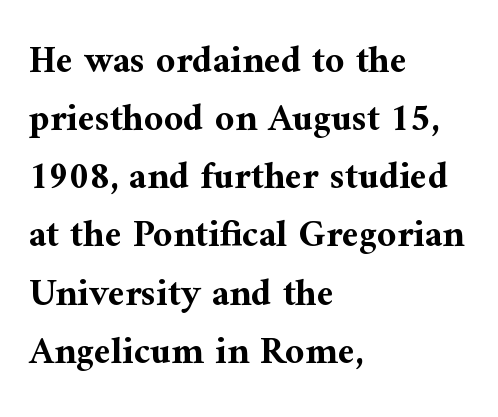
{"serif": "yes", "italic": "no", "bold": "yes", "weight": "bold", "width": "normal", "stroke_contrast": "medium", "x_height": "medium", "monospaced": "no", "underline": "no", "align": "left", "line_spacing": "normal", "line_spacing_ratio": 1.53, "letter_spacing": "normal", "letter_spacing_em": 0.0, "glyph_px": 38}
